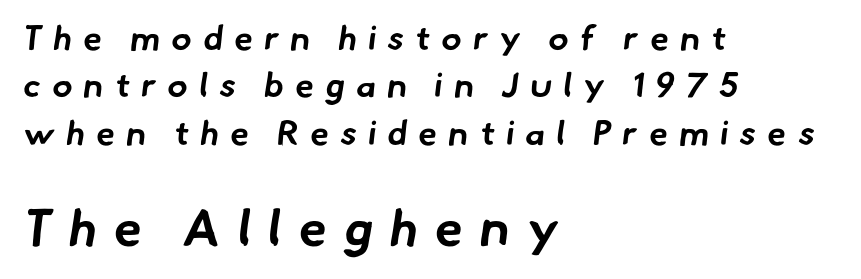
{"serif": "no", "bold": "yes", "weight": "bold", "width": "normal", "stroke_contrast": "low", "x_height": "small", "monospaced": "no", "underline": "no", "align": "left", "line_spacing": "normal", "line_spacing_ratio": 1.39, "letter_spacing": "wide", "letter_spacing_em": 0.33, "larger_block": "second", "size_ratio": 1.5, "glyph_px": 51}
